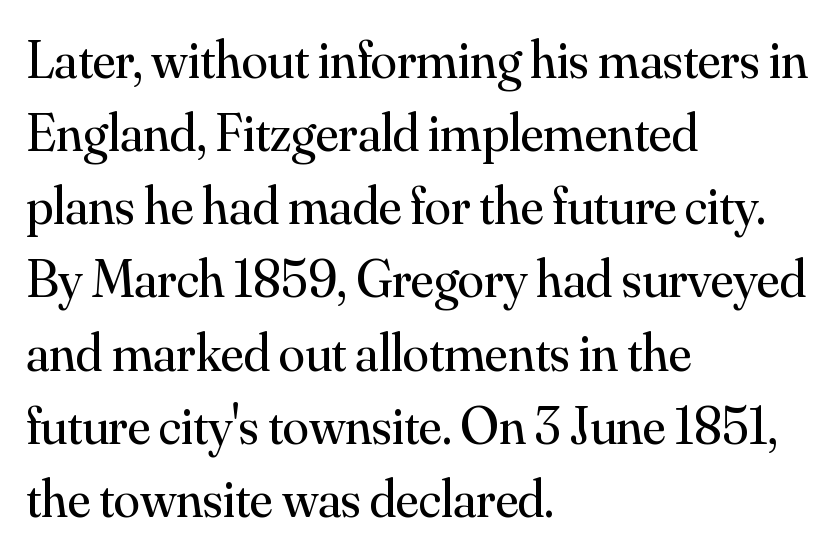
{"serif": "yes", "italic": "no", "bold": "no", "weight": "regular", "width": "normal", "stroke_contrast": "medium", "x_height": "small", "monospaced": "no", "underline": "no", "align": "left", "line_spacing": "normal", "line_spacing_ratio": 1.38, "letter_spacing": "normal", "letter_spacing_em": 0.0, "glyph_px": 53}
